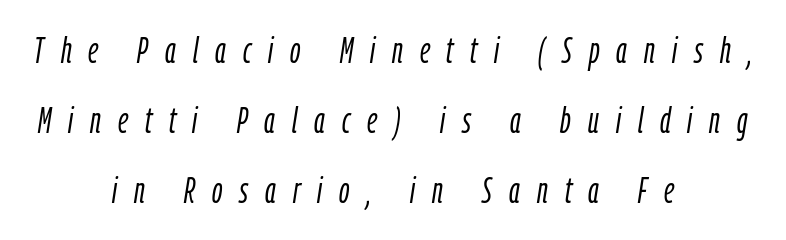
Q: Is the text bold? A: No.
Q: Is the text italic (slanted)? A: Yes, it leans right by about 9 degrees.
Q: Is the text underlined? A: No.
Q: How is the paragraph aligned? A: Centered.
Q: Is the spacing between letters normal or unusually wide? A: Unusually wide.
Q: Is the spacing between lines tight, normal or loose? A: Loose.
Q: Width (condensed, normal, or wide)? A: Condensed.
Q: Stroke contrast? A: Low.
Q: x-height? A: Medium.
Q: Monospaced? A: No.
